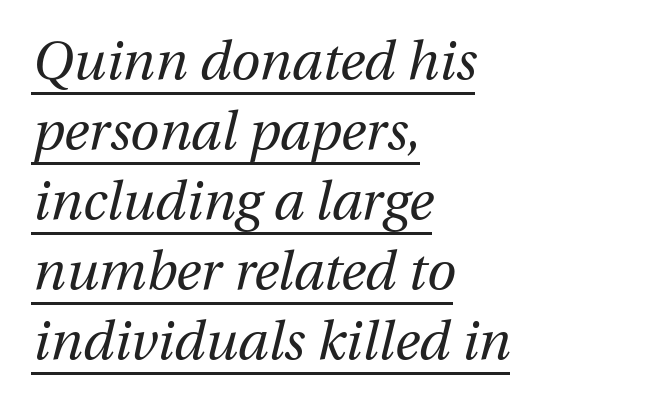
Emphasis-style slanted type is in use. The letters look calm and open, with moderate or lighter stems. The specimen includes a rule beneath the text block's lines. Where is the straight margin? On the left.
